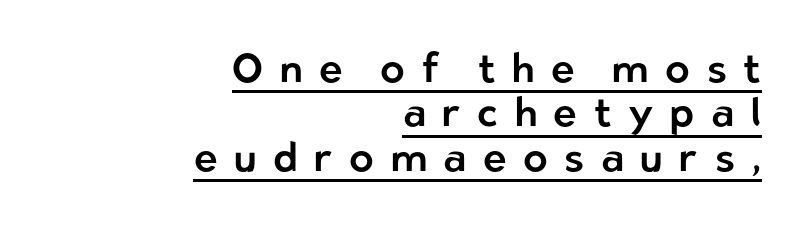
Q: Is the text italic (slanted)? A: No, it is upright.
Q: Is the typeface a serif or a sans-serif typeface? A: Sans-serif.
Q: Is the text underlined? A: Yes.
Q: How is the paragraph aligned? A: Right-aligned.
Q: Is the spacing between letters normal or unusually wide? A: Unusually wide.
Q: Is the spacing between lines tight, normal or loose? A: Tight.
Q: Width (condensed, normal, or wide)? A: Normal.
Q: Stroke contrast? A: Low.
Q: x-height? A: Medium.
Q: Monospaced? A: No.
